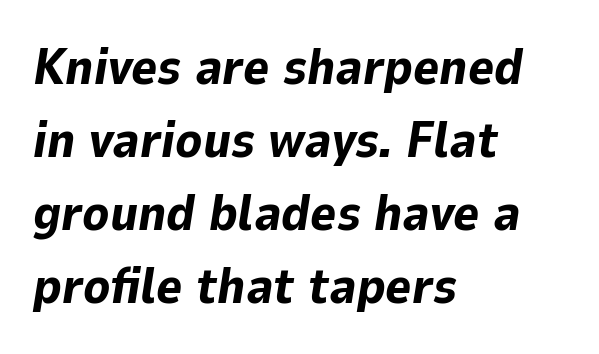
Q: Is the text bold? A: Yes.
Q: Is the text italic (slanted)? A: Yes, it leans right by about 9 degrees.
Q: Is the text underlined? A: No.
Q: How is the paragraph aligned? A: Left-aligned.
Q: Is the spacing between letters normal or unusually wide? A: Normal.
Q: Is the spacing between lines tight, normal or loose? A: Normal.
Q: Width (condensed, normal, or wide)? A: Normal.
Q: Stroke contrast? A: Low.
Q: x-height? A: Medium.
Q: Monospaced? A: No.
